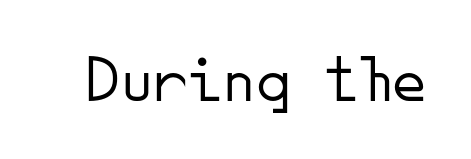
The image shows 68 px light sans-serif type, upright, monospaced; set normal letter spacing, not underlined; low stroke contrast and a small x-height.
